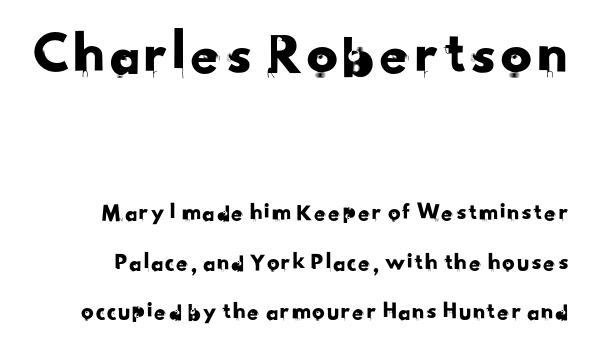
Q: Is the typeface a serif or a sans-serif typeface? A: Sans-serif.
Q: Is the text underlined? A: No.
Q: Is the spacing between letters normal or unusually wide? A: Normal.
Q: Is the spacing between lines tight, normal or loose? A: Loose.
Q: Which block of text is set in a larger size, the first (top) or the second (bottom)? A: The first (top) one.
Q: Width (condensed, normal, or wide)? A: Normal.
Q: Stroke contrast? A: Low.
Q: x-height? A: Small.
Q: Monospaced? A: No.
